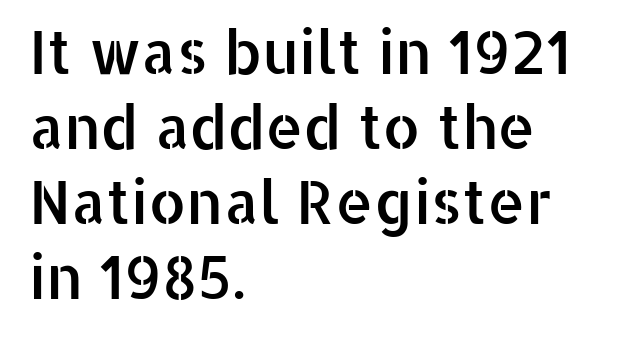
{"serif": "no", "italic": "no", "width": "normal", "stroke_contrast": "low", "x_height": "medium", "monospaced": "no", "underline": "no", "align": "left", "line_spacing": "normal", "line_spacing_ratio": 1.25, "letter_spacing": "normal", "letter_spacing_em": 0.0, "glyph_px": 60}
